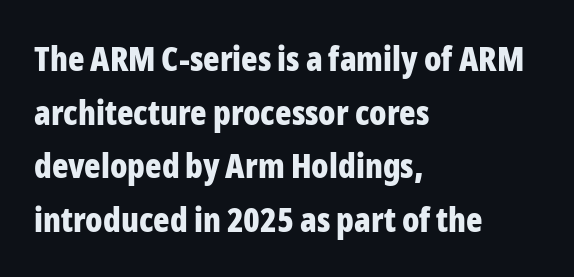
{"serif": "no", "italic": "no", "bold": "yes", "weight": "bold", "width": "condensed", "stroke_contrast": "low", "x_height": "medium", "monospaced": "no", "underline": "no", "align": "left", "line_spacing": "normal", "line_spacing_ratio": 1.58, "letter_spacing": "normal", "letter_spacing_em": 0.0, "glyph_px": 34}
